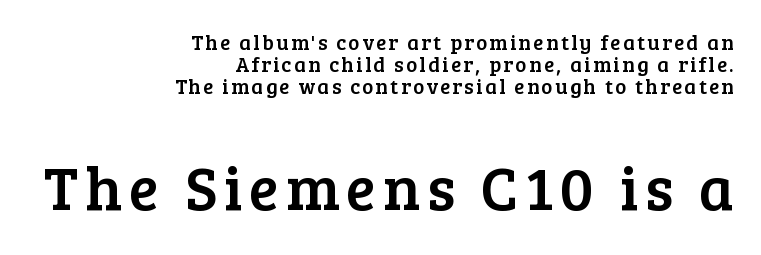
Q: Is the text italic (slanted)? A: No, it is upright.
Q: Is the typeface a serif or a sans-serif typeface? A: Serif.
Q: Is the text underlined? A: No.
Q: How is the paragraph aligned? A: Right-aligned.
Q: Is the spacing between lines tight, normal or loose? A: Tight.
Q: Which block of text is set in a larger size, the first (top) or the second (bottom)? A: The second (bottom) one.
Q: Width (condensed, normal, or wide)? A: Normal.
Q: Stroke contrast? A: Low.
Q: x-height? A: Medium.
Q: Monospaced? A: No.
